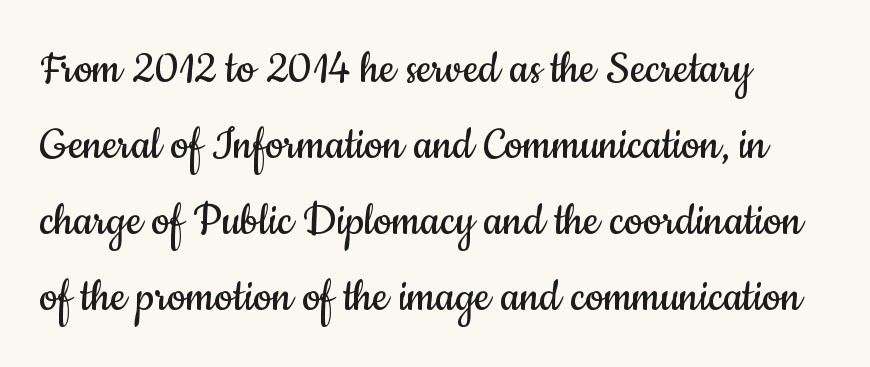
The image shows 52 px regular-weight, condensed sans-serif type; set normal line spacing (1.46x), normal letter spacing, not underlined; low stroke contrast and a small x-height.
